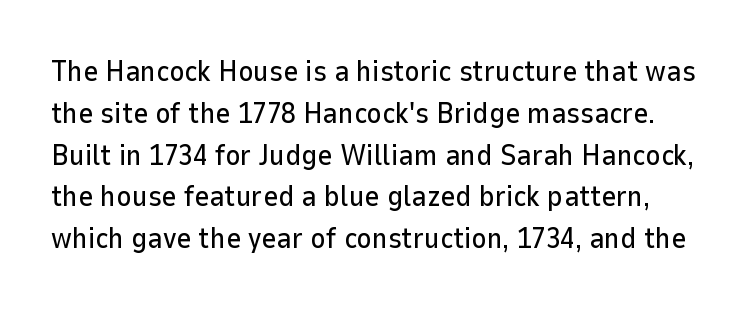
{"serif": "no", "italic": "no", "width": "normal", "stroke_contrast": "low", "x_height": "medium", "monospaced": "no", "underline": "no", "line_spacing": "normal", "line_spacing_ratio": 1.44, "letter_spacing": "normal", "letter_spacing_em": 0.0, "glyph_px": 29}
